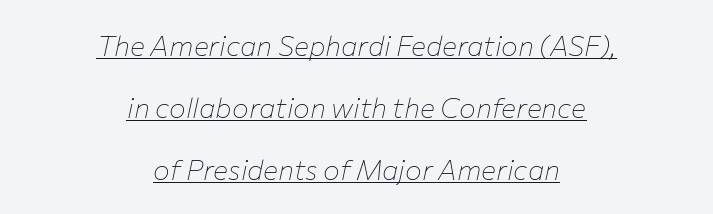
Q: Is the text bold? A: No.
Q: Is the text italic (slanted)? A: Yes, it leans right by about 12 degrees.
Q: Is the text underlined? A: Yes.
Q: How is the paragraph aligned? A: Centered.
Q: Is the spacing between letters normal or unusually wide? A: Normal.
Q: Is the spacing between lines tight, normal or loose? A: Loose.
Q: Width (condensed, normal, or wide)? A: Normal.
Q: Stroke contrast? A: Low.
Q: x-height? A: Medium.
Q: Monospaced? A: No.
